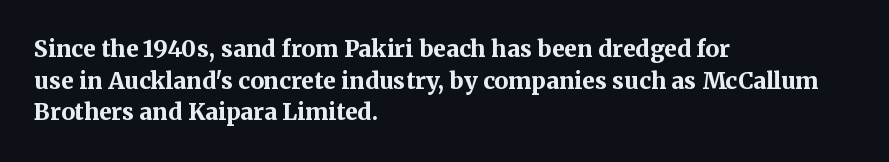
Q: Is the text bold? A: Yes.
Q: Is the text italic (slanted)? A: No, it is upright.
Q: Is the text underlined? A: No.
Q: How is the paragraph aligned? A: Left-aligned.
Q: Is the spacing between letters normal or unusually wide? A: Normal.
Q: Is the spacing between lines tight, normal or loose? A: Normal.
